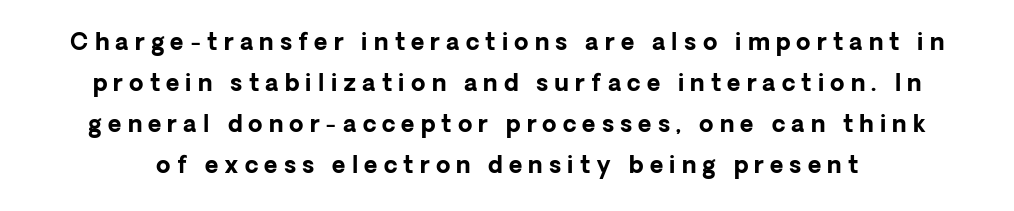
The image shows 23 px bold type, upright; set line spacing 1.78x, unusually wide letter spacing (+0.27 em), not underlined.
